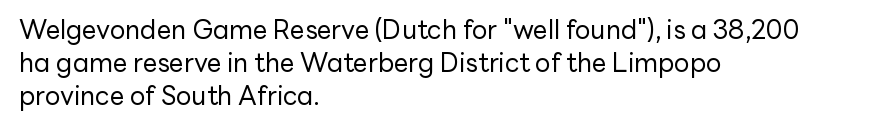
{"italic": "no", "bold": "no", "underline": "no", "align": "left", "line_spacing": "normal", "line_spacing_ratio": 1.26, "letter_spacing": "normal", "letter_spacing_em": 0.0, "glyph_px": 26}
